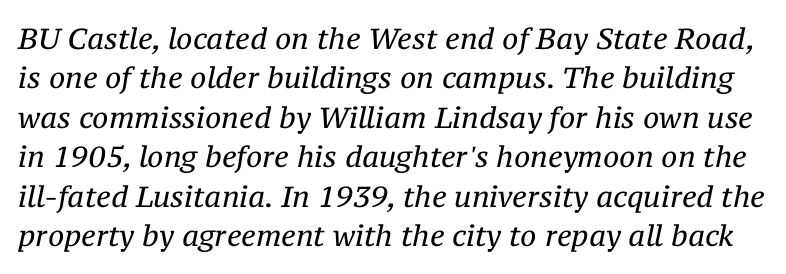
Q: Is the text bold? A: No.
Q: Is the text italic (slanted)? A: Yes, it leans right by about 12 degrees.
Q: Is the typeface a serif or a sans-serif typeface? A: Serif.
Q: Is the text underlined? A: No.
Q: Is the spacing between letters normal or unusually wide? A: Normal.
Q: Is the spacing between lines tight, normal or loose? A: Normal.
Q: Width (condensed, normal, or wide)? A: Normal.
Q: Stroke contrast? A: Medium.
Q: x-height? A: Medium.
Q: Monospaced? A: No.
